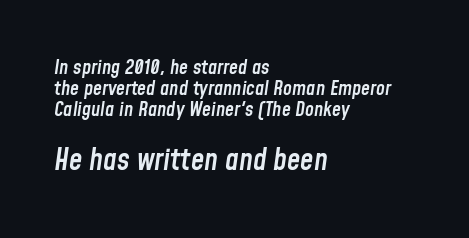
{"italic": "yes", "lean": "right", "slant_degrees": 8, "bold": "semi", "weight": "semibold", "width": "condensed", "stroke_contrast": "low", "x_height": "medium", "monospaced": "no", "underline": "no", "align": "left", "line_spacing": "tight", "line_spacing_ratio": 1.04, "letter_spacing": "normal", "letter_spacing_em": 0.0, "larger_block": "second", "size_ratio": 1.5, "glyph_px": 30}
